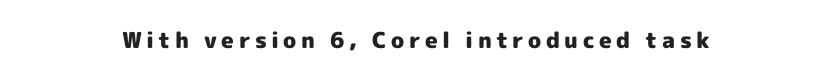
The font is running at its bold setting. You could only call the tracking loose — the letters float apart. Honestly, there is no underline to notice here at all. These lines were composed using upright roman letters.
